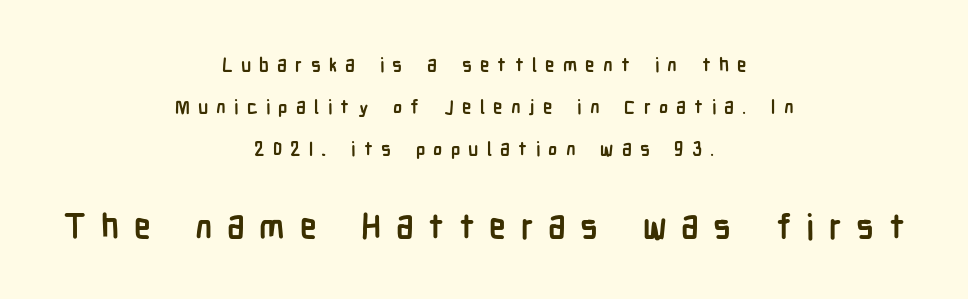
The image shows 34 px semibold, condensed sans-serif type, upright; set centered, loose line spacing (2.22x), unusually wide letter spacing (+0.43 em), not underlined; the second (bottom) block is 1.79x larger; low stroke contrast and a medium x-height.
